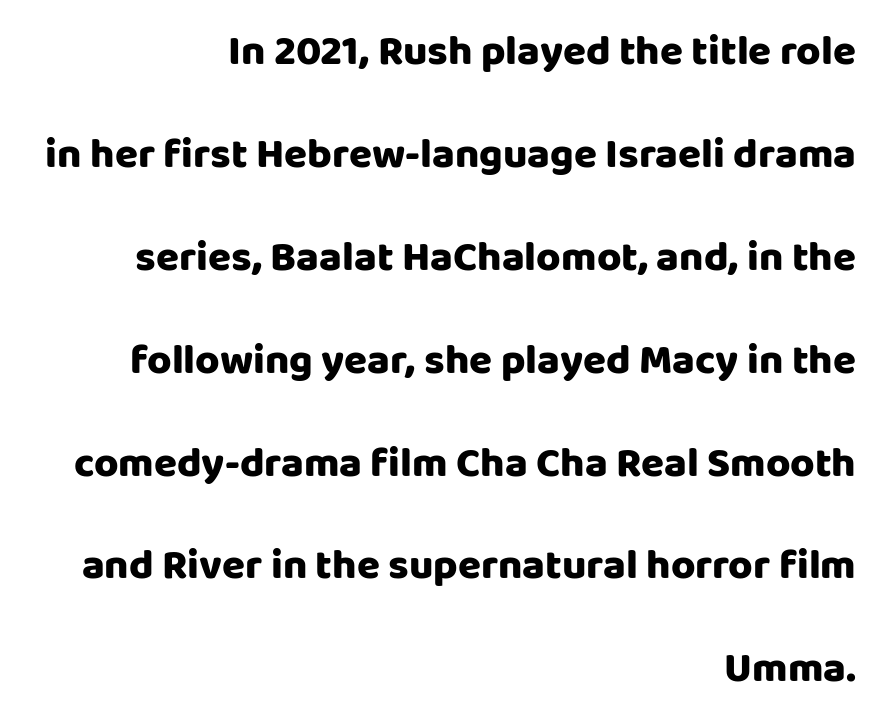
Q: Is the text bold? A: Yes.
Q: Is the text italic (slanted)? A: No, it is upright.
Q: Is the typeface a serif or a sans-serif typeface? A: Sans-serif.
Q: Is the text underlined? A: No.
Q: How is the paragraph aligned? A: Right-aligned.
Q: Is the spacing between letters normal or unusually wide? A: Normal.
Q: Is the spacing between lines tight, normal or loose? A: Loose.
Q: Width (condensed, normal, or wide)? A: Normal.
Q: Stroke contrast? A: Low.
Q: x-height? A: Large.
Q: Monospaced? A: No.
